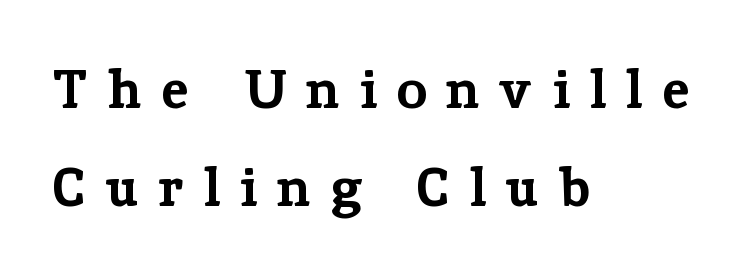
Q: Is the text bold? A: Yes.
Q: Is the text italic (slanted)? A: No, it is upright.
Q: Is the typeface a serif or a sans-serif typeface? A: Serif.
Q: Is the text underlined? A: No.
Q: How is the paragraph aligned? A: Left-aligned.
Q: Is the spacing between letters normal or unusually wide? A: Unusually wide.
Q: Width (condensed, normal, or wide)? A: Normal.
Q: Stroke contrast? A: Low.
Q: x-height? A: Medium.
Q: Monospaced? A: No.
